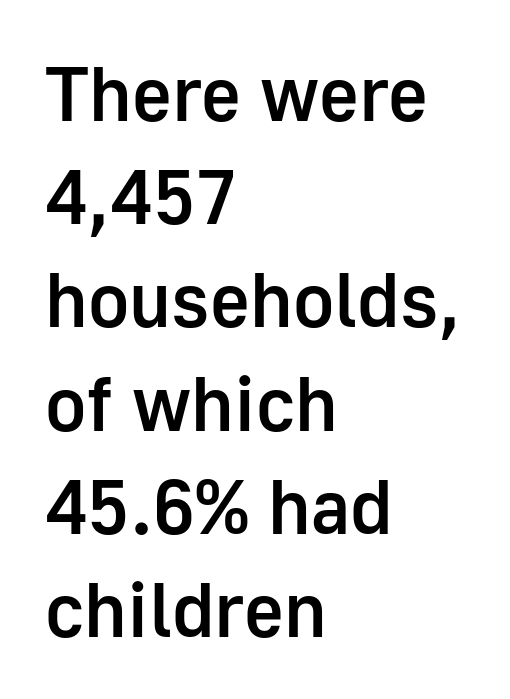
Here the designer chose a conventional face with non-uniform glyph widths. Bare-footed words on every line. The text block is weighted toward the left margin, trailing off unevenly rightward. Nobody touched the tracking dial on this one. The letters stand straight up with perfectly vertical stems. The typesetting leans somewhat heavy: a semibold.
